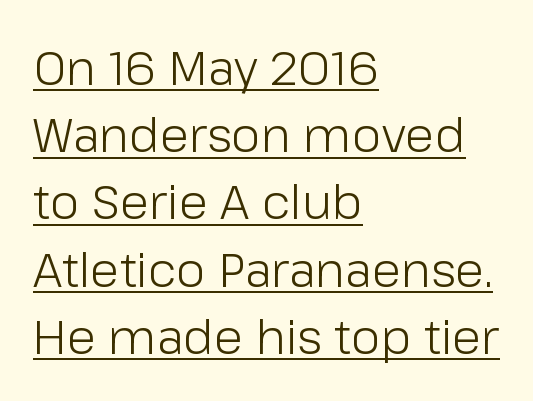
{"serif": "no", "italic": "no", "bold": "no", "weight": "light", "width": "normal", "stroke_contrast": "low", "x_height": "medium", "monospaced": "no", "underline": "yes", "align": "left", "line_spacing": "normal", "line_spacing_ratio": 1.4, "letter_spacing": "normal", "letter_spacing_em": 0.0, "glyph_px": 48}
